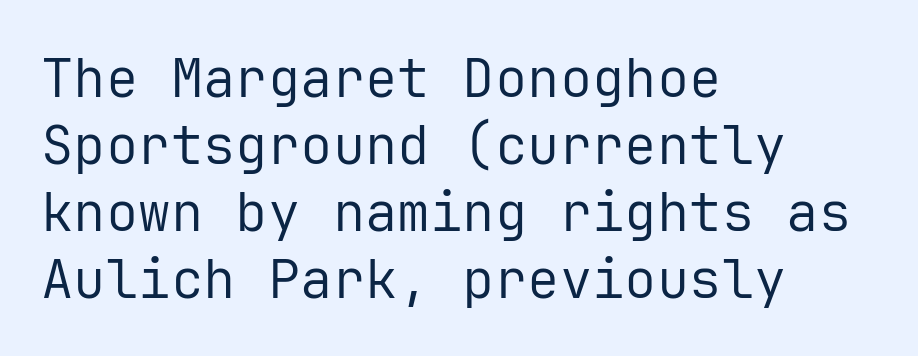
The image shows 54 px regular-weight sans-serif type, upright, monospaced; set left-aligned, line spacing 1.24x, normal letter spacing, not underlined; low stroke contrast and a medium x-height.
